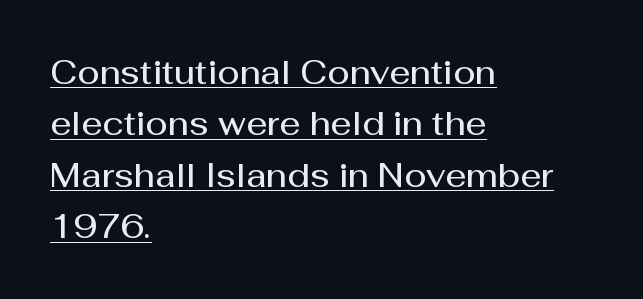
The image shows 33 px semibold sans-serif type, upright; set left-aligned, normal line spacing (1.56x), normal letter spacing, underlined; medium stroke contrast and a medium x-height.
